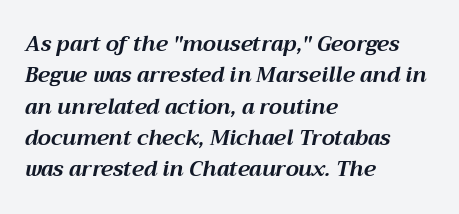
This block has exactly the height ordinary leading produces. Check under the words: just untouched page. Is the block centered? No — it sits flush against the left margin. Words appear dense and cohesive because spacing is normal. Compared with ordinary roman type, these characters are visibly tilted.
